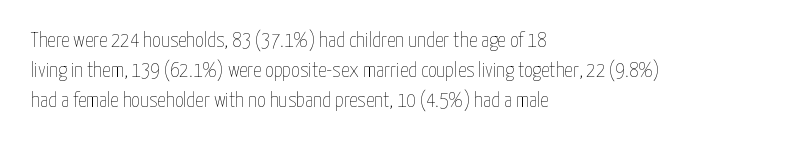
Q: Is the text bold? A: No.
Q: Is the text italic (slanted)? A: No, it is upright.
Q: Is the text underlined? A: No.
Q: How is the paragraph aligned? A: Left-aligned.
Q: Is the spacing between letters normal or unusually wide? A: Normal.
Q: Is the spacing between lines tight, normal or loose? A: Normal.
